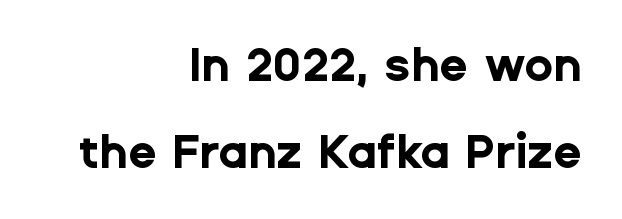
{"serif": "no", "italic": "no", "bold": "yes", "weight": "bold", "width": "normal", "stroke_contrast": "low", "x_height": "medium", "monospaced": "no", "underline": "no", "align": "right", "line_spacing_ratio": 1.86, "letter_spacing": "normal", "letter_spacing_em": 0.0, "glyph_px": 47}
